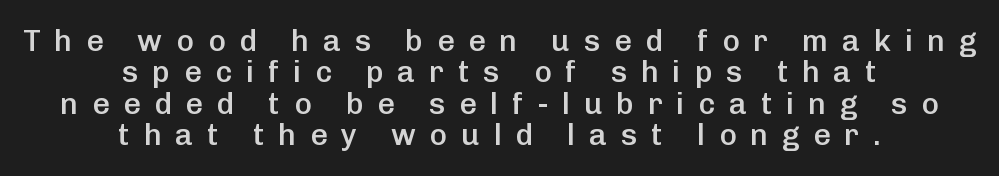
The image shows 30 px semibold sans-serif type, upright; set centered, tight line spacing (1.05x), unusually wide letter spacing (+0.46 em), not underlined; low stroke contrast and a medium x-height.
